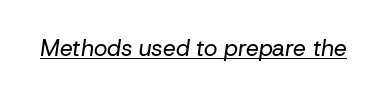
Compared with ordinary roman type, these characters are visibly tilted. Caption: face not bold, strokes unweighted. The specimen includes a rule beneath the text block's lines. Compared with typical body copy, the letter spacing here is the same.
